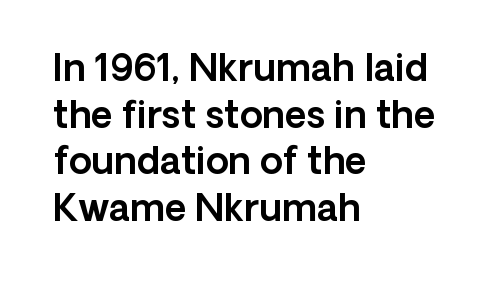
Q: Is the text italic (slanted)? A: No, it is upright.
Q: Is the typeface a serif or a sans-serif typeface? A: Sans-serif.
Q: Is the text underlined? A: No.
Q: How is the paragraph aligned? A: Left-aligned.
Q: Is the spacing between letters normal or unusually wide? A: Normal.
Q: Is the spacing between lines tight, normal or loose? A: Normal.
Q: Width (condensed, normal, or wide)? A: Normal.
Q: x-height? A: Medium.
Q: Monospaced? A: No.
